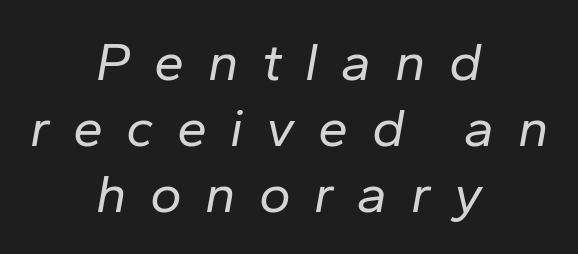
{"italic": "yes", "lean": "right", "slant_degrees": 10, "bold": "no", "weight": "regular", "width": "normal", "stroke_contrast": "low", "x_height": "medium", "monospaced": "no", "underline": "no", "align": "center", "line_spacing_ratio": 1.22, "letter_spacing": "wide", "letter_spacing_em": 0.43, "glyph_px": 54}
